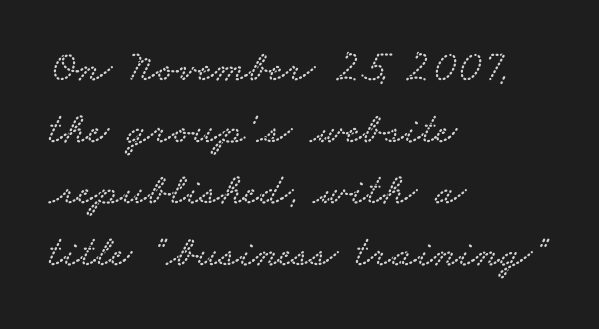
The image shows 45 px wide serif type; set left-aligned, normal line spacing (1.37x), normal letter spacing, not underlined; low stroke contrast and a small x-height.
